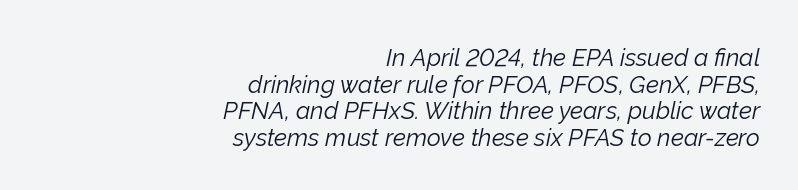
The image shows 24 px text type, italic (leaning right); set right-aligned, tight line spacing (1.11x), normal letter spacing, not underlined.
